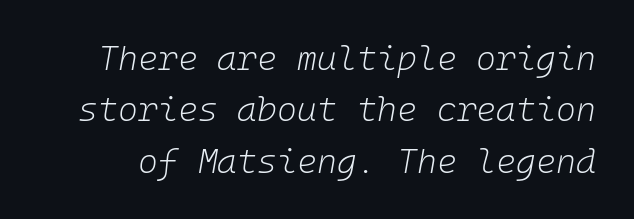
Q: Is the text bold? A: No.
Q: Is the text italic (slanted)? A: Yes, it leans right by about 10 degrees.
Q: Is the text underlined? A: No.
Q: Is the spacing between letters normal or unusually wide? A: Normal.
Q: Is the spacing between lines tight, normal or loose? A: Normal.
Q: Width (condensed, normal, or wide)? A: Normal.
Q: Stroke contrast? A: Low.
Q: x-height? A: Medium.
